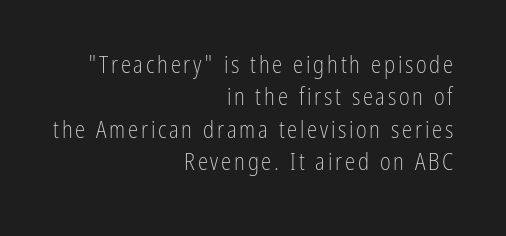
The image shows 23 px text type, upright; set right-aligned, normal line spacing (1.41x), not underlined.
